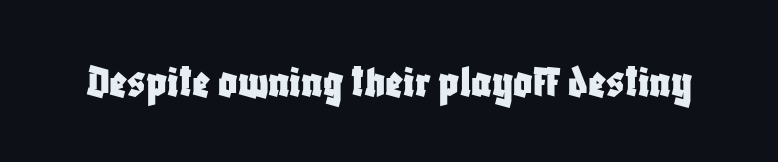
The image shows 47 px condensed sans-serif type, upright; set normal letter spacing, not underlined; low stroke contrast and a large x-height.
